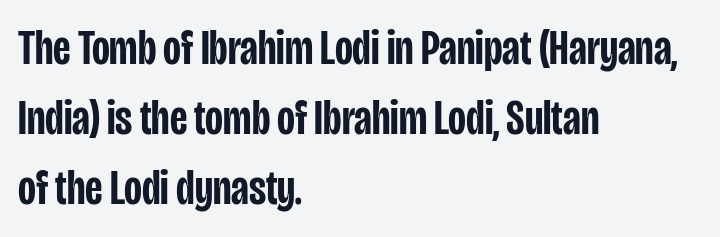
The image shows 49 px semibold, condensed sans-serif type, upright; set left-aligned, normal line spacing (1.43x), normal letter spacing, not underlined; low stroke contrast and a large x-height.
